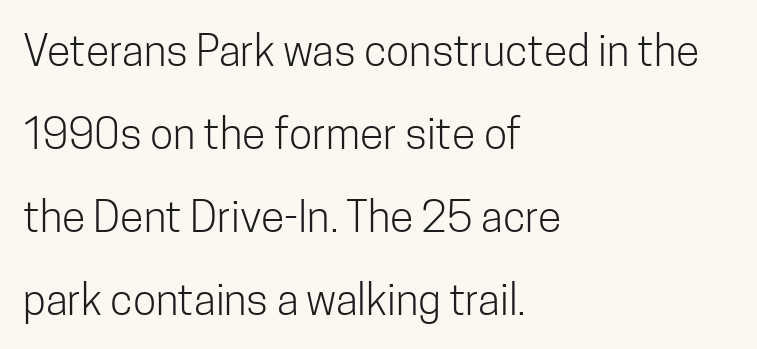
Q: Is the text bold? A: No.
Q: Is the text italic (slanted)? A: No, it is upright.
Q: Is the typeface a serif or a sans-serif typeface? A: Sans-serif.
Q: Is the text underlined? A: No.
Q: How is the paragraph aligned? A: Left-aligned.
Q: Is the spacing between letters normal or unusually wide? A: Normal.
Q: Is the spacing between lines tight, normal or loose? A: Loose.
Q: Width (condensed, normal, or wide)? A: Condensed.
Q: Stroke contrast? A: Low.
Q: x-height? A: Medium.
Q: Monospaced? A: No.
